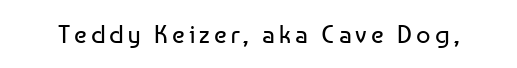
Q: Is the text bold? A: No.
Q: Is the text italic (slanted)? A: No, it is upright.
Q: Is the text underlined? A: No.
